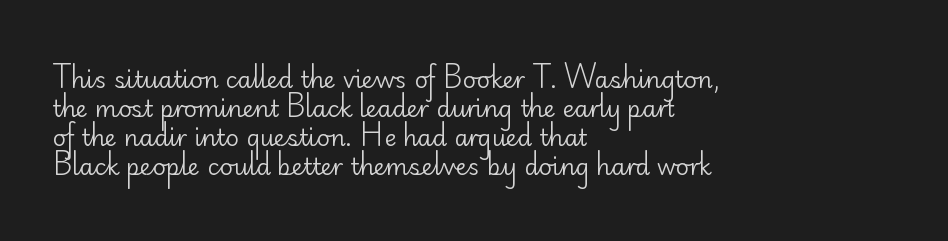
A typesetter would call this zero additional tracking. If you drew a line through each stem, it would be perfectly vertical. This block has exactly the height ordinary leading produces. Teacher's note: observe the even left margin — that is flush-left alignment. The area under the type is left untouched. This is not heavy type; no bold has been used.
